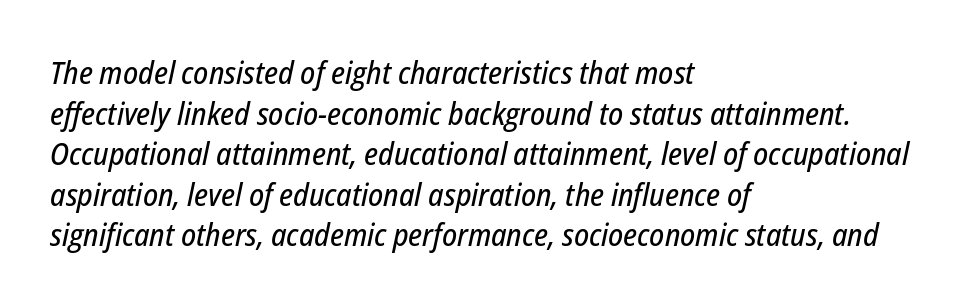
Q: Is the text italic (slanted)? A: Yes, it leans right by about 12 degrees.
Q: Is the text underlined? A: No.
Q: How is the paragraph aligned? A: Left-aligned.
Q: Is the spacing between letters normal or unusually wide? A: Normal.
Q: Is the spacing between lines tight, normal or loose? A: Normal.
Q: Width (condensed, normal, or wide)? A: Condensed.
Q: Stroke contrast? A: Low.
Q: x-height? A: Medium.
Q: Monospaced? A: No.
